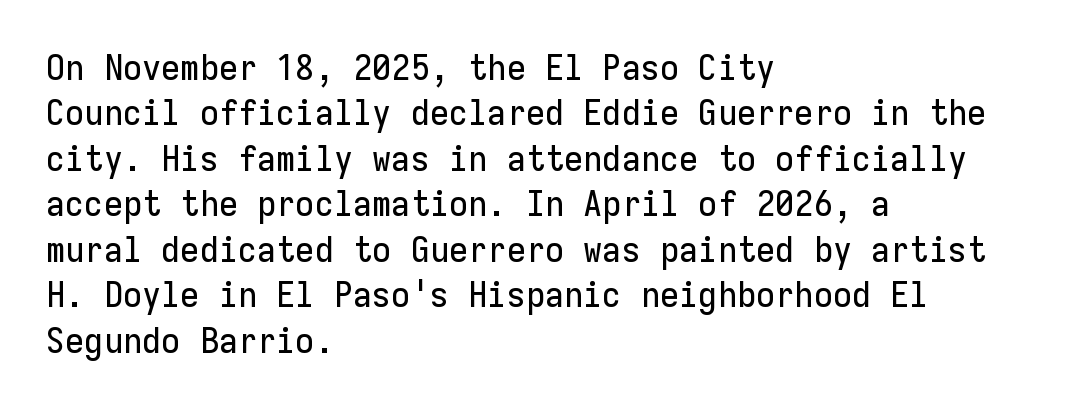
The image shows 35 px sans-serif type, upright, monospaced; set left-aligned, normal line spacing (1.3x), normal letter spacing, not underlined; low stroke contrast and a medium x-height.
